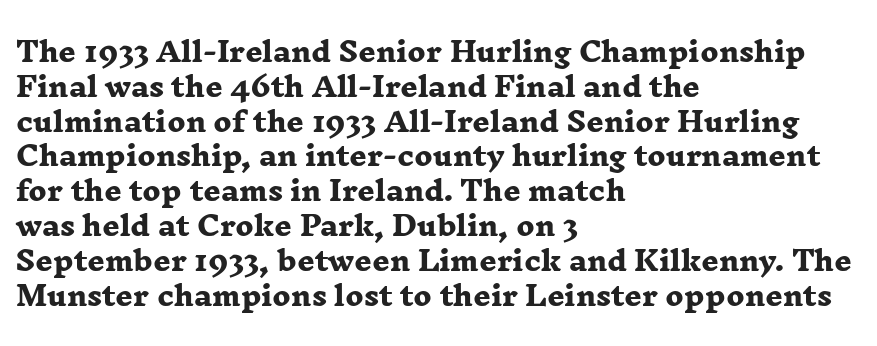
The image shows 27 px bold type; set left-aligned, normal line spacing (1.29x), normal letter spacing, not underlined.
